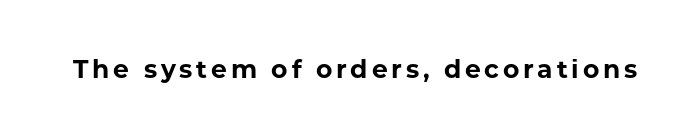
Weight check: bold — yes, fully. Ascenders rise straight up at ninety degrees. The string is rendered with underlining switched off.
